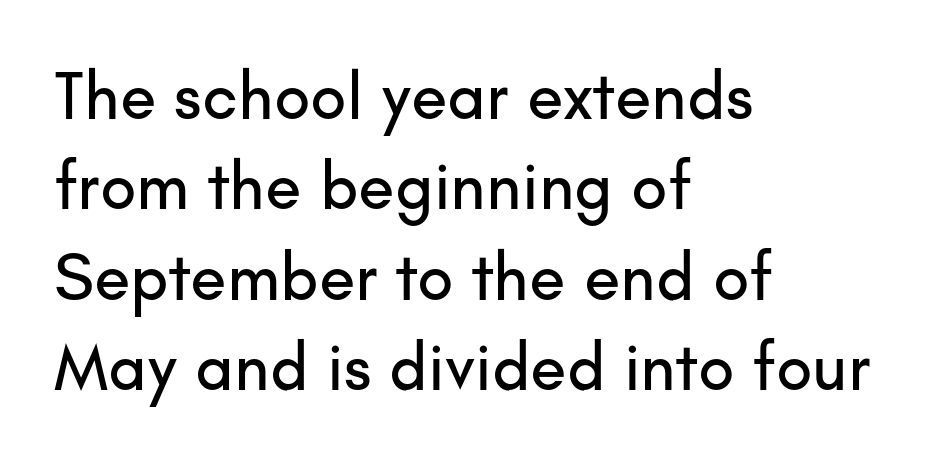
{"serif": "no", "italic": "no", "width": "normal", "stroke_contrast": "low", "x_height": "small", "monospaced": "no", "underline": "no", "align": "left", "line_spacing": "normal", "line_spacing_ratio": 1.35, "letter_spacing": "normal", "letter_spacing_em": 0.0, "glyph_px": 67}
